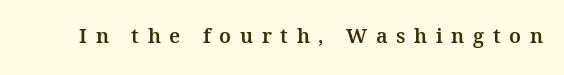
Letters rest on an invisible, unmarked baseline. Caption: expanded tracking, letters set apart. Do the letters lean? They stand straight.
